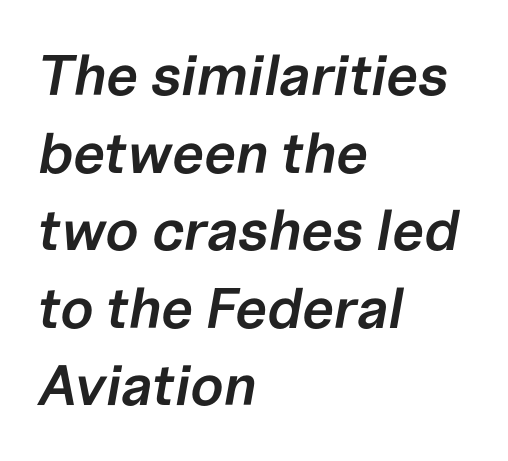
The image shows 57 px semibold type, italic (leaning right); set left-aligned, normal line spacing (1.36x), normal letter spacing, not underlined; low stroke contrast and a medium x-height.
